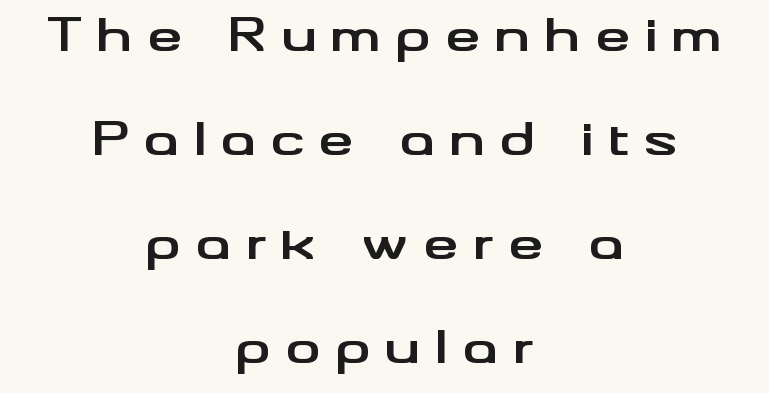
Classification — sans serif. Loose tracking; the words dissolve into strings of separated letters. Does the lettering tilt? It doesn't — this is upright. Vertically, the passage feels expansive, rows floating well apart.
